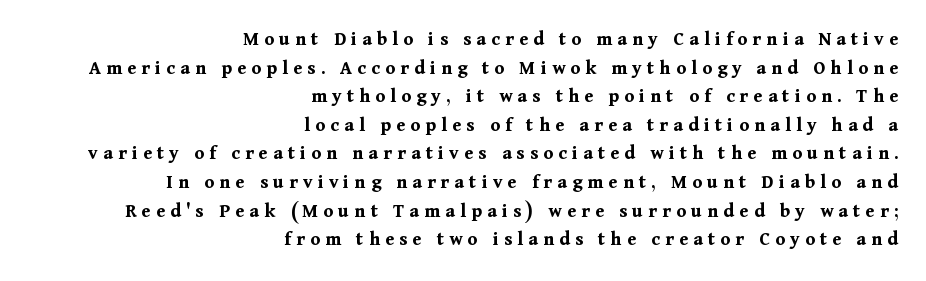
{"italic": "no", "bold": "yes", "underline": "no", "align": "right", "line_spacing": "normal", "line_spacing_ratio": 1.43, "letter_spacing": "wide", "letter_spacing_em": 0.26, "glyph_px": 20}
